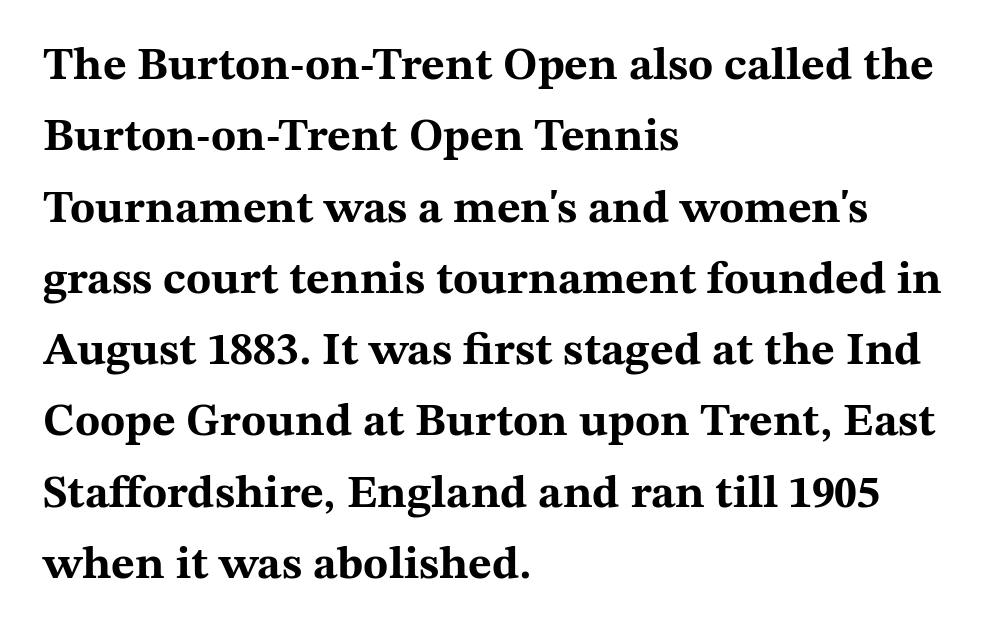
{"serif": "yes", "italic": "no", "bold": "yes", "weight": "bold", "width": "wide", "stroke_contrast": "medium", "x_height": "medium", "monospaced": "no", "underline": "no", "align": "left", "line_spacing": "normal", "line_spacing_ratio": 1.55, "letter_spacing": "normal", "letter_spacing_em": 0.0, "glyph_px": 46}
